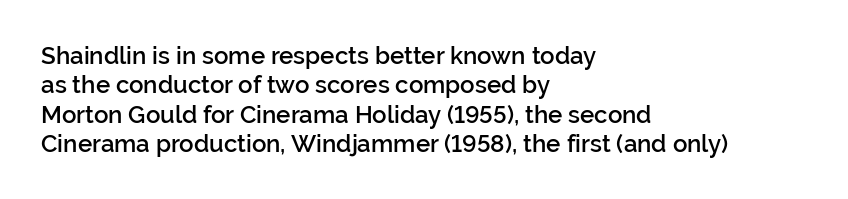
This rendering leaves character spacing at its baseline value. The gap between lines stays unmarked. Characters remain perfectly vertical along every line. The compositor pushed each line to the left boundary.
